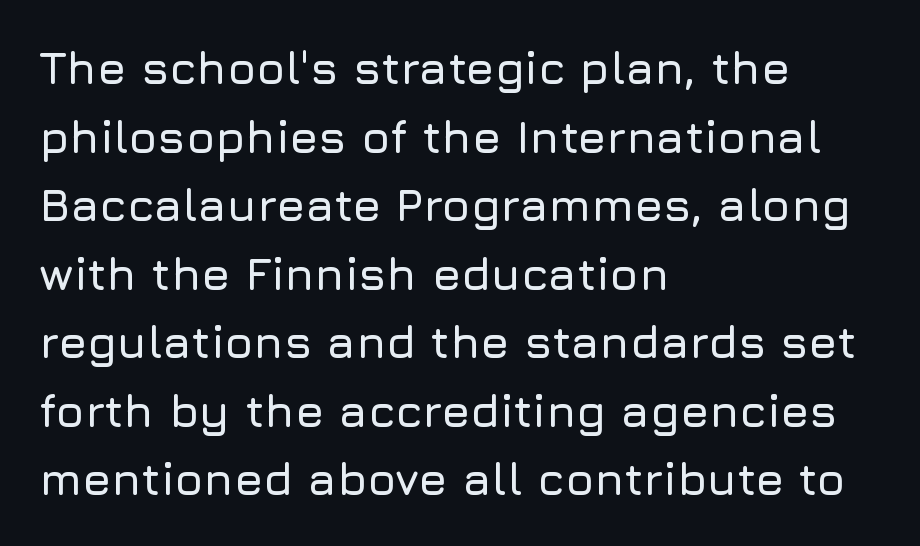
Each new line begins a customary step beneath the previous one. This is sans-serif lettering, the kind often seen on screens and signage. Each letter keeps its own natural width here, so spacing adapts to shape. The tracking reads as untouched default to a designer's eye. The zone under the glyphs is completely vacant. Italic: no, the glyphs are upright roman.
